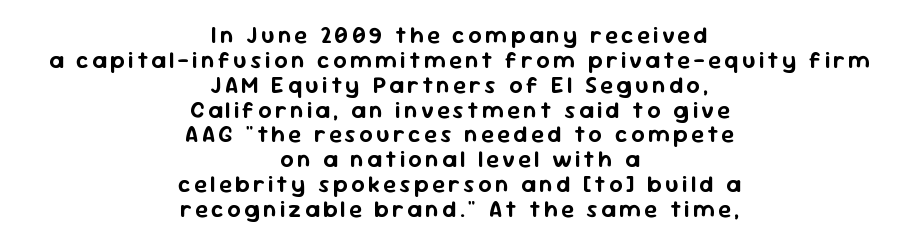
Q: Is the text italic (slanted)? A: No, it is upright.
Q: Is the text underlined? A: No.
Q: How is the paragraph aligned? A: Centered.
Q: Is the spacing between lines tight, normal or loose? A: Tight.
